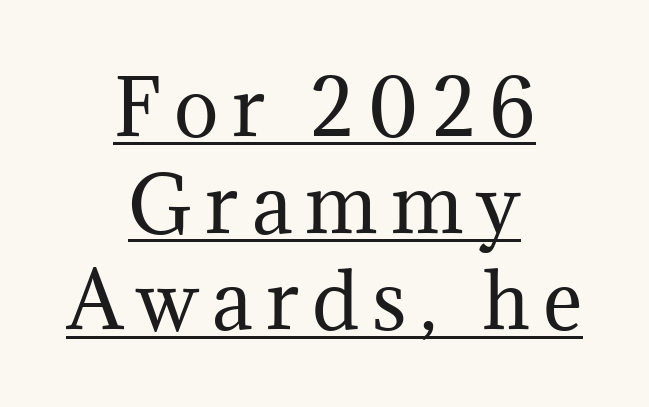
Q: Is the text bold? A: No.
Q: Is the text italic (slanted)? A: No, it is upright.
Q: Is the typeface a serif or a sans-serif typeface? A: Serif.
Q: Is the text underlined? A: Yes.
Q: How is the paragraph aligned? A: Centered.
Q: Is the spacing between lines tight, normal or loose? A: Normal.
Q: Width (condensed, normal, or wide)? A: Normal.
Q: Stroke contrast? A: Medium.
Q: x-height? A: Medium.
Q: Monospaced? A: No.
